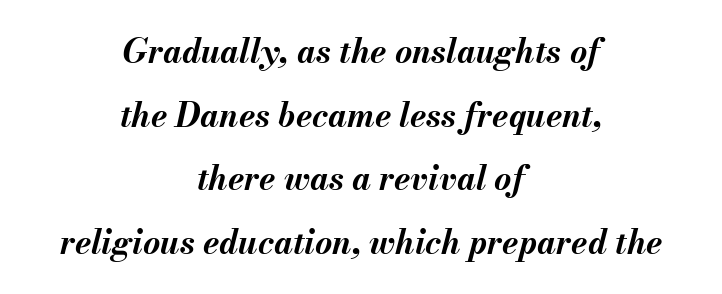
Note the varied advance widths — an 'i' is clearly narrower than an 'm'. Here the glyphs are tracked normally, forming tight word shapes. Is there much room between lines? Yes — plenty of vertical air separates them. Horizontal alignment here is central, giving a formal, balanced look. On the weight axis this lands at bold, roughly 700.
